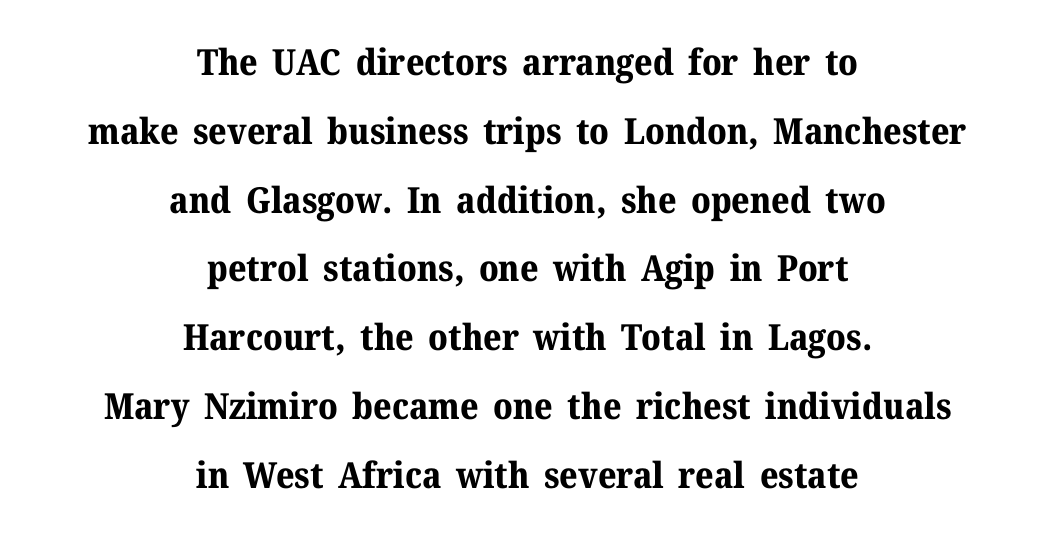
Leading: increased. Each letter keeps its own natural width here, so spacing adapts to shape. Check under the words: just untouched page. Strokes here are thick enough to call this a true bold.
